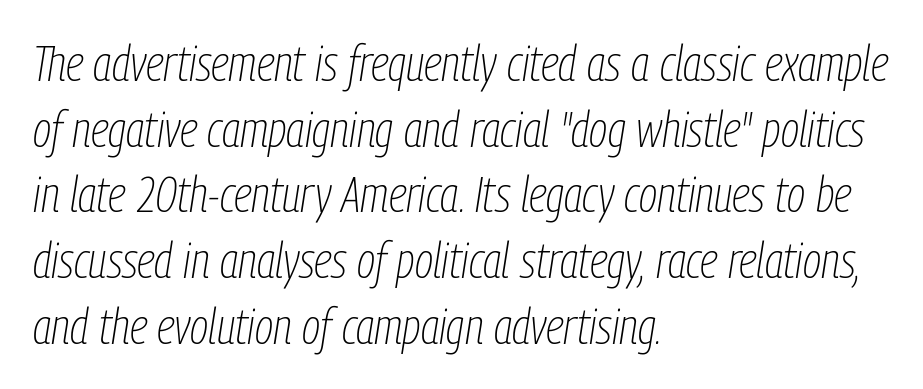
Q: Is the text bold? A: No.
Q: Is the text italic (slanted)? A: Yes, it leans right by about 9 degrees.
Q: Is the text underlined? A: No.
Q: How is the paragraph aligned? A: Left-aligned.
Q: Is the spacing between letters normal or unusually wide? A: Normal.
Q: Is the spacing between lines tight, normal or loose? A: Normal.
Q: Width (condensed, normal, or wide)? A: Condensed.
Q: Stroke contrast? A: Low.
Q: x-height? A: Medium.
Q: Monospaced? A: No.
